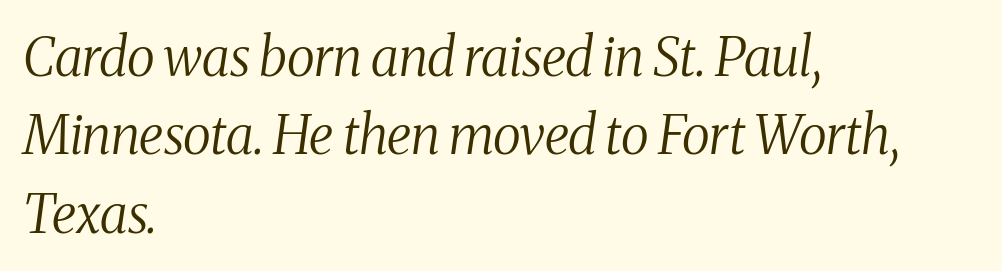
The image shows 53 px regular-weight, condensed serif type, italic (leaning right); set left-aligned, normal line spacing (1.48x), normal letter spacing, not underlined; medium stroke contrast and a medium x-height.
